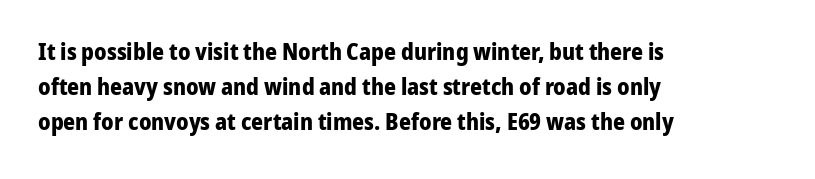
Q: Is the text bold? A: Yes.
Q: Is the text italic (slanted)? A: No, it is upright.
Q: Is the text underlined? A: No.
Q: How is the paragraph aligned? A: Left-aligned.
Q: Is the spacing between letters normal or unusually wide? A: Normal.
Q: Is the spacing between lines tight, normal or loose? A: Normal.
